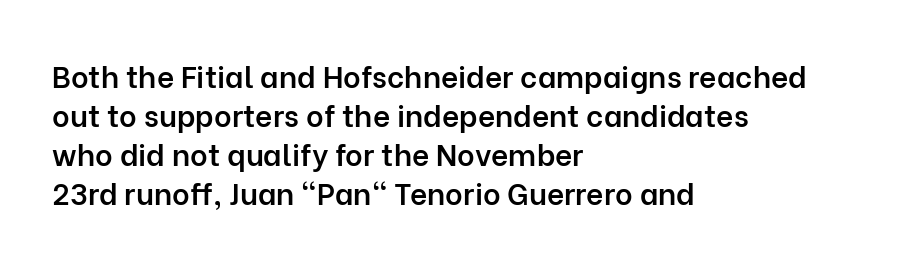
{"serif": "no", "italic": "no", "bold": "semi", "weight": "semibold", "width": "normal", "stroke_contrast": "low", "x_height": "medium", "monospaced": "no", "underline": "no", "align": "left", "line_spacing": "normal", "line_spacing_ratio": 1.3, "letter_spacing": "normal", "letter_spacing_em": 0.0, "glyph_px": 30}
